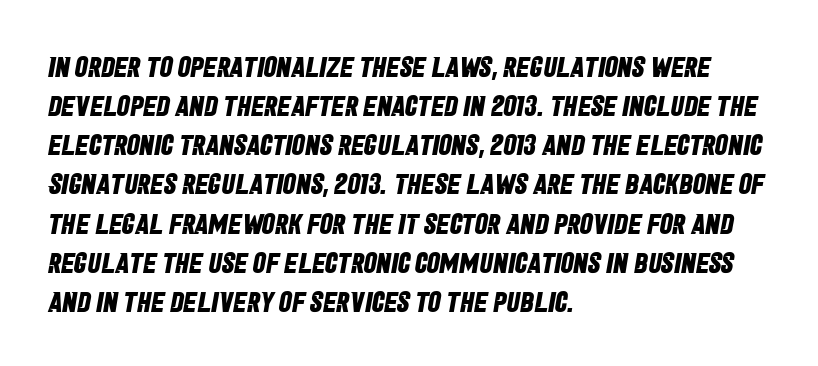
The image shows 29 px bold, condensed sans-serif type; set left-aligned, normal line spacing (1.35x), normal letter spacing, not underlined; low stroke contrast and a large x-height.
